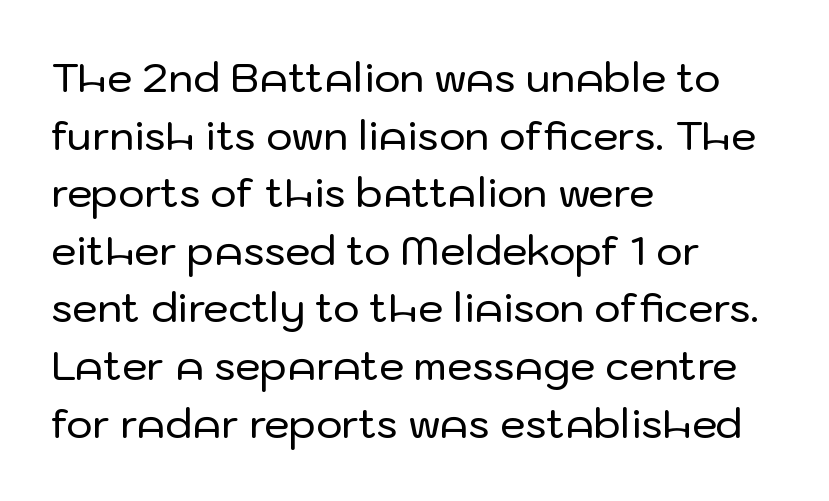
The image shows 40 px sans-serif type, upright; set left-aligned, normal line spacing (1.44x), normal letter spacing, not underlined; low stroke contrast and a medium x-height.
